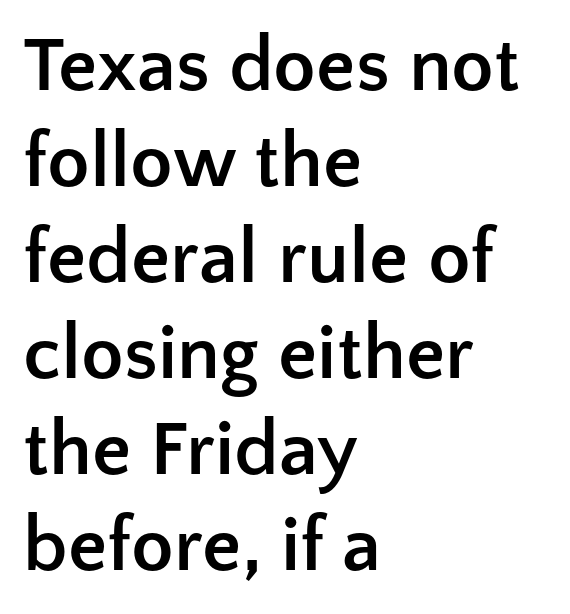
Q: Is the text bold? A: Yes.
Q: Is the text italic (slanted)? A: No, it is upright.
Q: Is the typeface a serif or a sans-serif typeface? A: Sans-serif.
Q: Is the text underlined? A: No.
Q: How is the paragraph aligned? A: Left-aligned.
Q: Is the spacing between letters normal or unusually wide? A: Normal.
Q: Width (condensed, normal, or wide)? A: Normal.
Q: Stroke contrast? A: Low.
Q: x-height? A: Medium.
Q: Monospaced? A: No.
